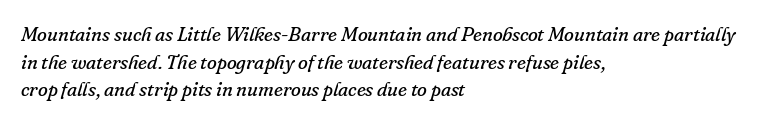
The image shows 20 px text type, italic (leaning right); set left-aligned, normal line spacing (1.38x), normal letter spacing, not underlined.
